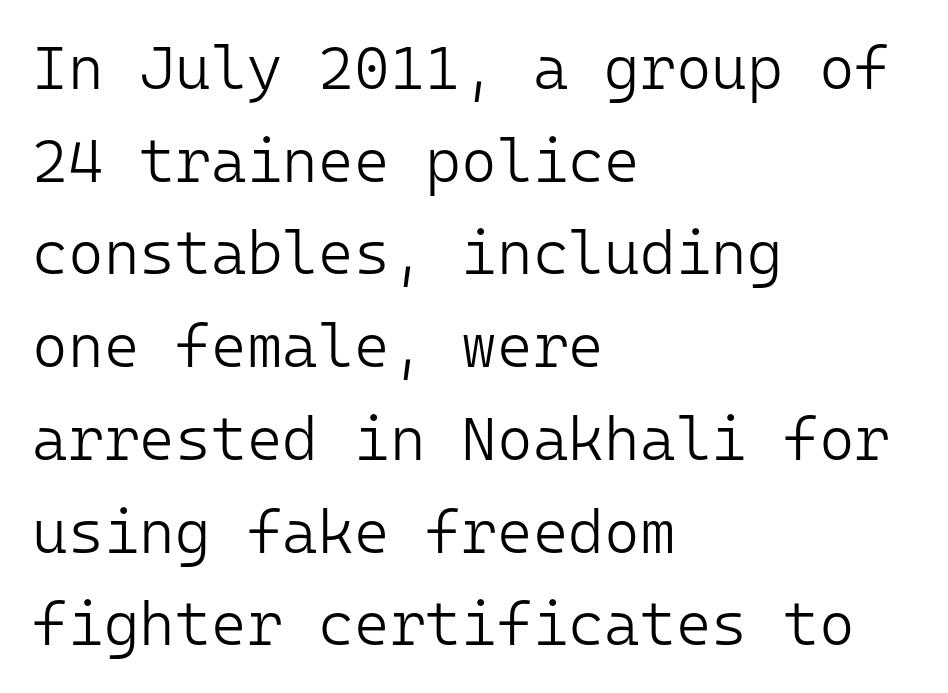
The image shows 61 px light sans-serif type, upright, monospaced; set left-aligned, normal line spacing (1.52x), normal letter spacing, not underlined; low stroke contrast and a medium x-height.
